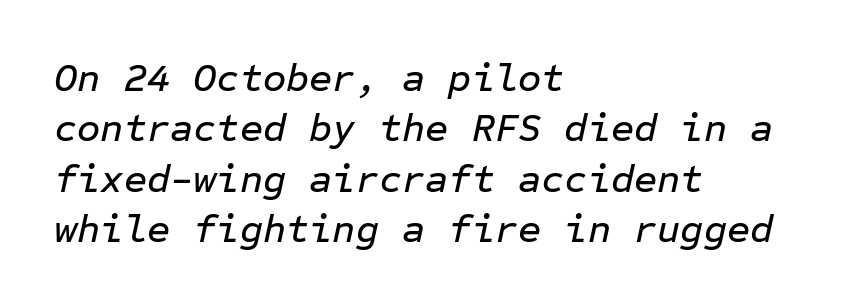
Think of a typewriter: that constant character pitch is what you see here. Notice how descenders clear the ascenders below comfortably — that's standard leading. Caption: standard tracking, unaltered. There's an unmistakable incline to the writing here.
